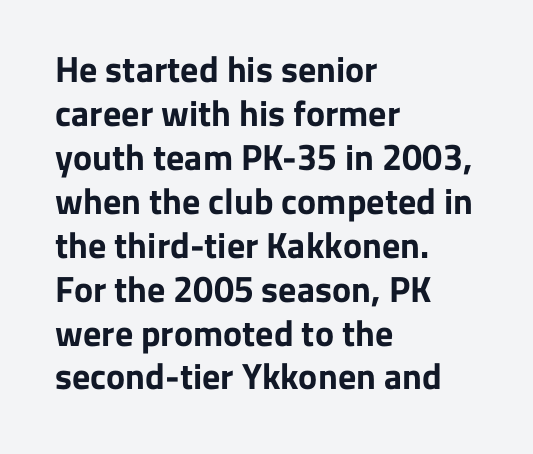
{"serif": "no", "italic": "no", "bold": "yes", "weight": "bold", "width": "normal", "stroke_contrast": "low", "x_height": "medium", "monospaced": "no", "underline": "no", "align": "left", "line_spacing_ratio": 1.22, "letter_spacing": "normal", "letter_spacing_em": 0.0, "glyph_px": 36}
